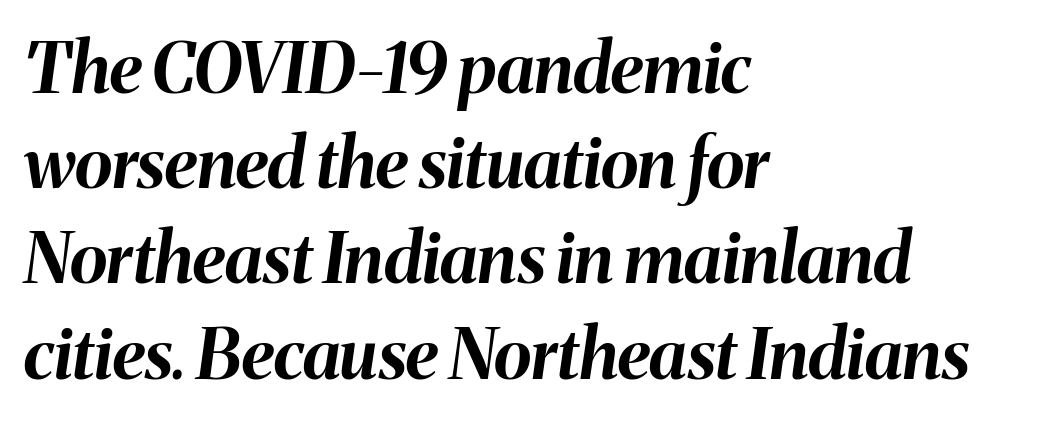
Q: Is the text bold? A: Yes.
Q: Is the text italic (slanted)? A: Yes, it leans right by about 8 degrees.
Q: Is the text underlined? A: No.
Q: How is the paragraph aligned? A: Left-aligned.
Q: Is the spacing between letters normal or unusually wide? A: Normal.
Q: Is the spacing between lines tight, normal or loose? A: Normal.
Q: Width (condensed, normal, or wide)? A: Normal.
Q: Stroke contrast? A: Medium.
Q: x-height? A: Medium.
Q: Monospaced? A: No.
